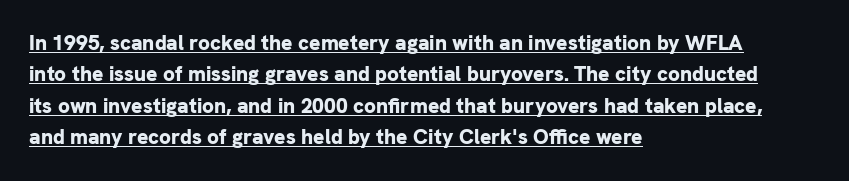
{"italic": "no", "bold": "yes", "underline": "yes", "align": "left", "line_spacing": "normal", "line_spacing_ratio": 1.5, "letter_spacing": "normal", "letter_spacing_em": 0.0, "glyph_px": 21}
